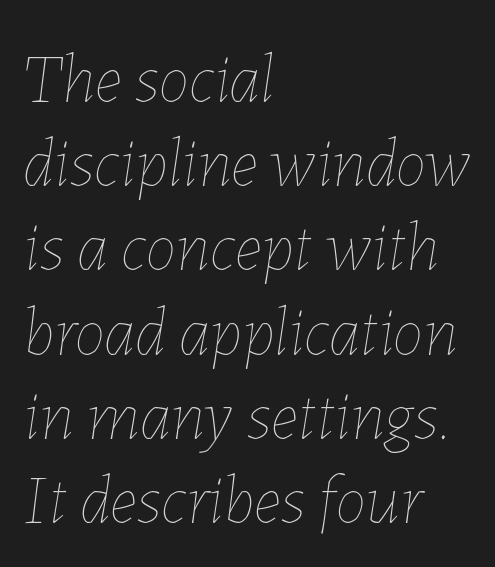
Q: Is the text bold? A: No.
Q: Is the text italic (slanted)? A: Yes, it leans right by about 7 degrees.
Q: Is the text underlined? A: No.
Q: How is the paragraph aligned? A: Left-aligned.
Q: Is the spacing between letters normal or unusually wide? A: Normal.
Q: Width (condensed, normal, or wide)? A: Normal.
Q: Stroke contrast? A: Low.
Q: x-height? A: Medium.
Q: Monospaced? A: No.
